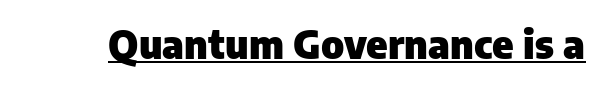
The passage shown is typed in a proportional face where columns would drift. Notice how a bar underscores the lettering throughout. It's the straight-up-and-down kind of type. The typesetting leans heavy: a genuine bold.
